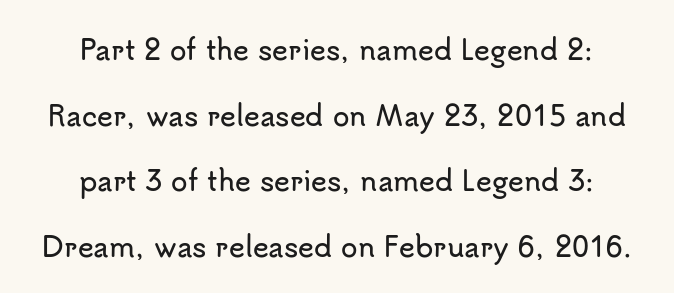
{"italic": "no", "underline": "no", "align": "center", "line_spacing": "loose", "line_spacing_ratio": 2.43, "letter_spacing": "normal", "letter_spacing_em": 0.0, "glyph_px": 27}
